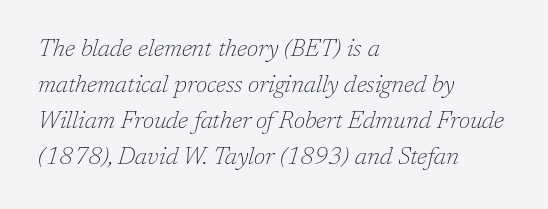
Q: Is the text bold? A: No.
Q: Is the text italic (slanted)? A: Yes, it leans right by about 17 degrees.
Q: Is the text underlined? A: No.
Q: How is the paragraph aligned? A: Left-aligned.
Q: Is the spacing between letters normal or unusually wide? A: Normal.
Q: Is the spacing between lines tight, normal or loose? A: Normal.
